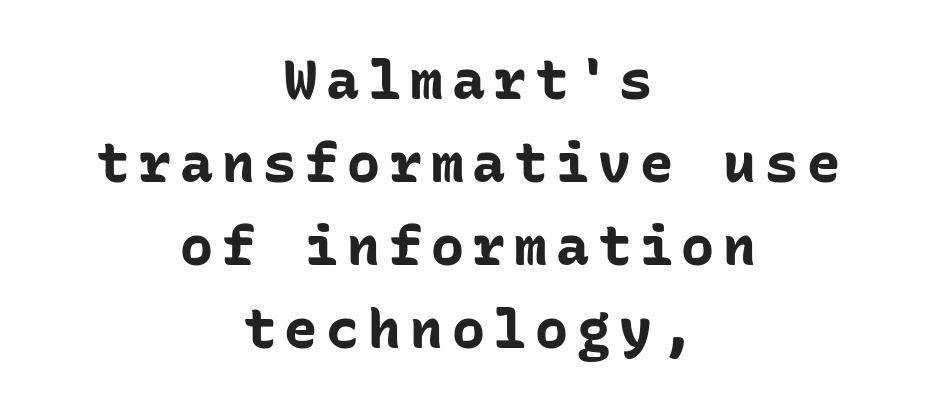
The image shows 55 px bold sans-serif type, upright, monospaced; set centered, normal line spacing (1.51x), not underlined; low stroke contrast and a medium x-height.
